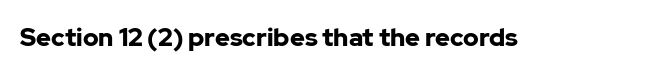
Underlining? Definitely not there. Strong, thick strokes mark this as bold type. This sample uses an upright cut, with every glyph sitting square on the baseline. A typesetter would call this zero additional tracking.
